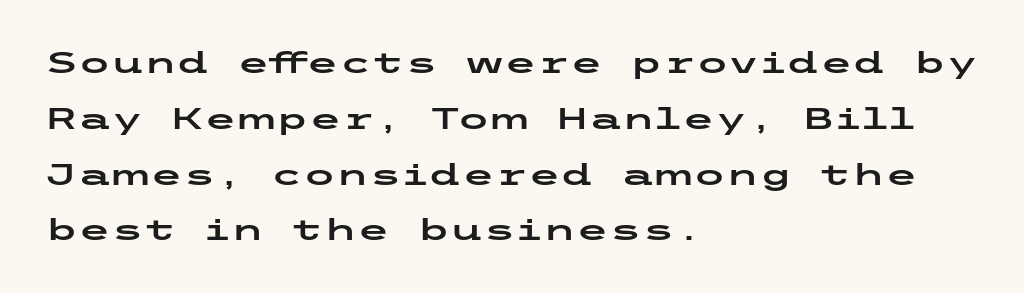
{"serif": "no", "italic": "no", "width": "wide", "stroke_contrast": "low", "x_height": "medium", "underline": "no", "align": "left", "line_spacing_ratio": 1.86, "letter_spacing": "normal", "letter_spacing_em": 0.0, "glyph_px": 30}
